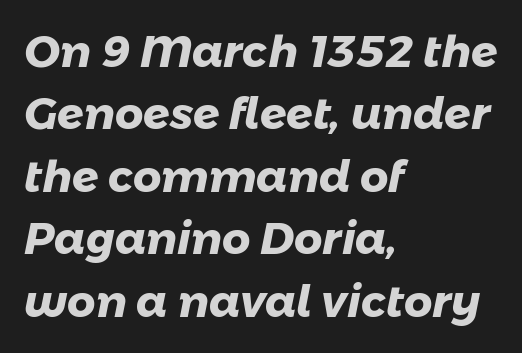
Q: Is the text bold? A: Yes.
Q: Is the typeface a serif or a sans-serif typeface? A: Sans-serif.
Q: Is the text underlined? A: No.
Q: How is the paragraph aligned? A: Left-aligned.
Q: Is the spacing between letters normal or unusually wide? A: Normal.
Q: Is the spacing between lines tight, normal or loose? A: Normal.
Q: Width (condensed, normal, or wide)? A: Normal.
Q: Stroke contrast? A: Low.
Q: x-height? A: Medium.
Q: Monospaced? A: No.
